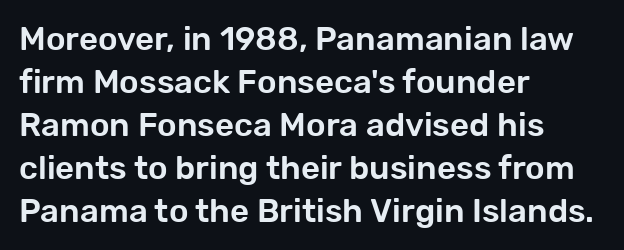
{"serif": "no", "italic": "no", "width": "normal", "stroke_contrast": "low", "x_height": "medium", "monospaced": "no", "underline": "no", "align": "left", "line_spacing": "normal", "line_spacing_ratio": 1.3, "letter_spacing": "normal", "letter_spacing_em": 0.0, "glyph_px": 33}
